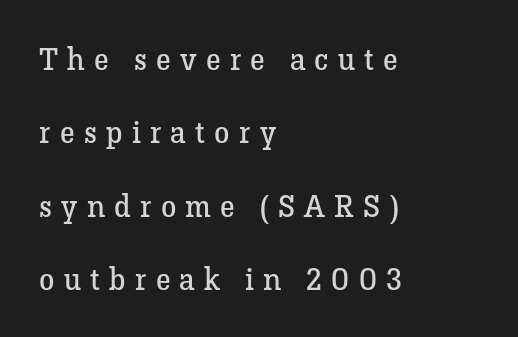
I'd call this a serif setting — the letters wear small feet. Characters remain perfectly vertical along every line. The rendering uses natural spacing where letterforms have individual widths. Is the block centered? No — it sits flush against the left margin. The lines are spread far apart with generous leading. Nothing heavy about these letters — not bold at all.
